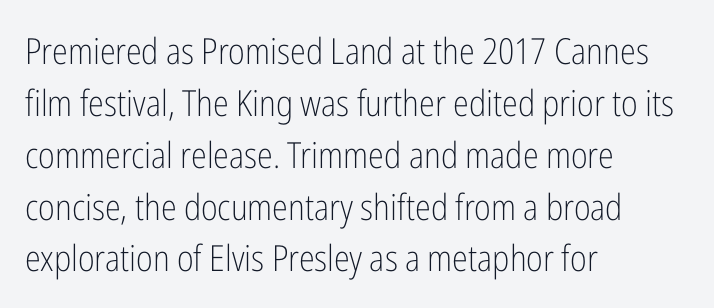
The letters advance in unequal steps, a hallmark of proportional type. Tracking value appears to be zero — textbook default spacing. Do the letters lean? They stand straight. Plain, unruled lines of type. Where is the straight margin? On the left.
